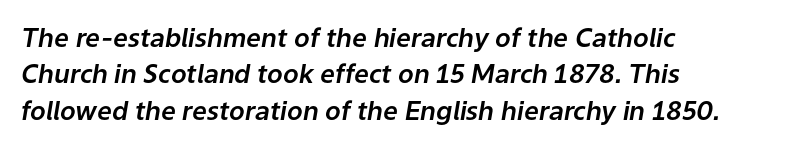
The image shows 26 px text type, italic (leaning right); set left-aligned, normal line spacing (1.4x), normal letter spacing, not underlined.
